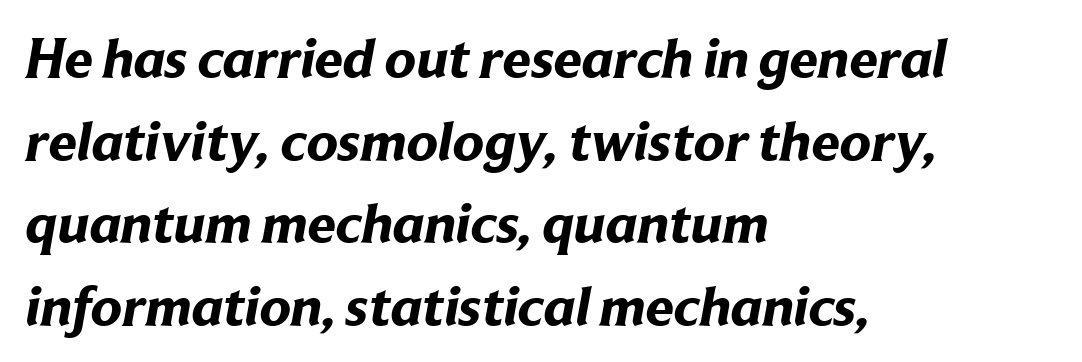
{"serif": "no", "bold": "yes", "weight": "bold", "width": "normal", "stroke_contrast": "low", "x_height": "medium", "monospaced": "no", "underline": "no", "align": "left", "line_spacing": "normal", "line_spacing_ratio": 1.45, "letter_spacing": "normal", "letter_spacing_em": 0.0, "glyph_px": 57}
